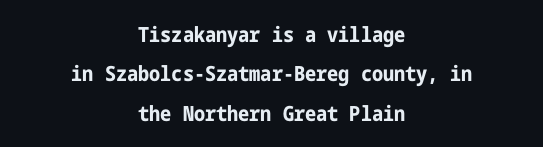
Characters remain perfectly vertical along every line. Pretty heavy lettering here — definitely bold. Only glyphs here, with clear space below each row. The compositor balanced each line on the midline. This sample uses plain, unmodified letter spacing.
